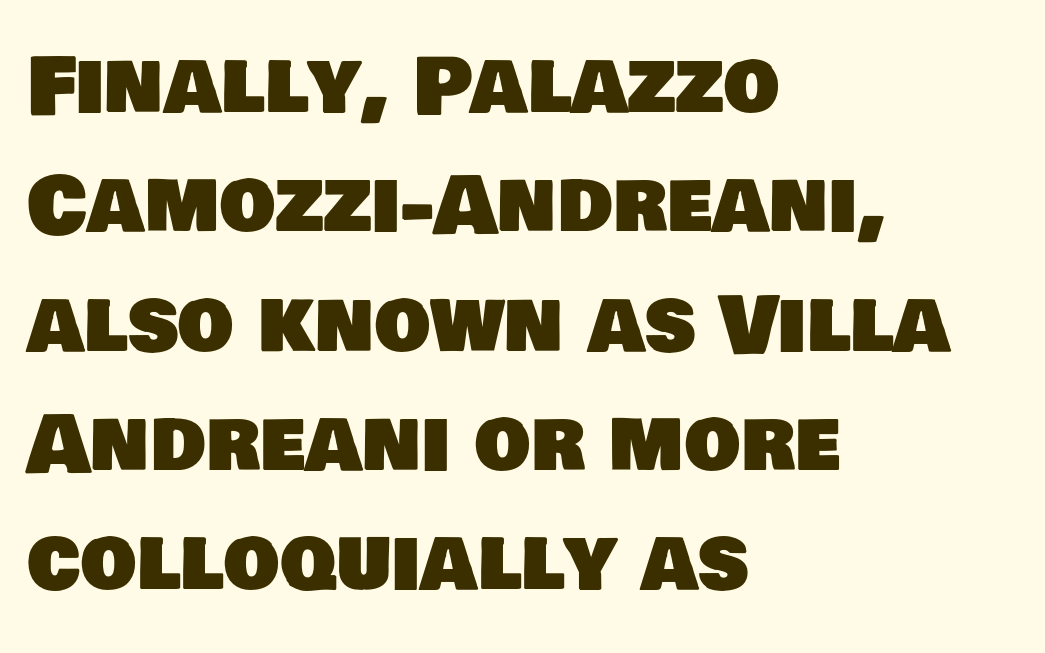
The image shows 79 px sans-serif type; set left-aligned, normal line spacing (1.51x), normal letter spacing, not underlined; low stroke contrast and a large x-height.
